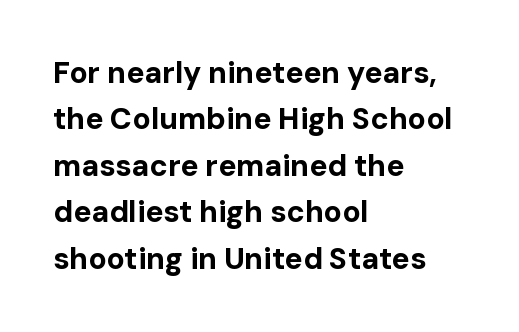
The image shows 30 px bold sans-serif type, upright; set left-aligned, normal line spacing (1.55x), normal letter spacing, not underlined; low stroke contrast and a medium x-height.
